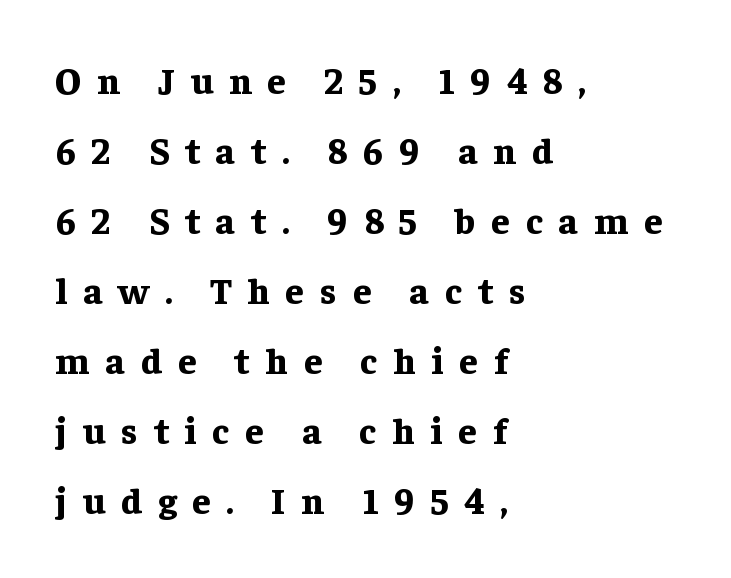
Plenty of ink on the page — the face is bold. Display-style spreading of the glyphs; the letterfit is very open. The space beneath each line is pristine and unruled. A classic flush-left, rag-right setting is used for this passage. What kind of face is this? One with serifs.
